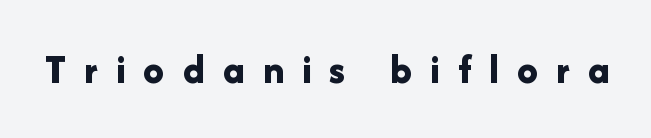
Ascenders rise straight up at ninety degrees. Does the type have serifs? No, each stem ends abruptly. What stands out about the letter spacing? Its width — letters are far apart. You could not count columns in this text — the font is proportionally spaced. Quick note: underline off. Typographic density is high because the face is bold.
